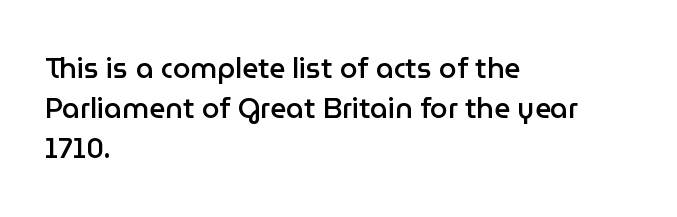
{"serif": "no", "italic": "no", "bold": "semi", "weight": "semibold", "width": "normal", "stroke_contrast": "low", "x_height": "medium", "monospaced": "no", "underline": "no", "align": "left", "line_spacing": "normal", "line_spacing_ratio": 1.43, "letter_spacing": "normal", "letter_spacing_em": 0.0, "glyph_px": 28}
